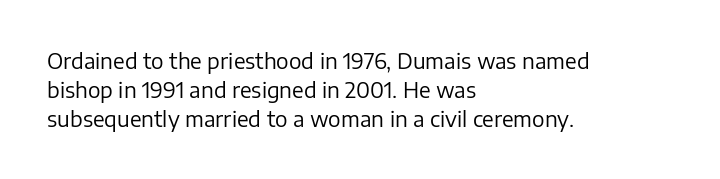
The image shows 21 px text type, upright; set left-aligned, normal line spacing (1.37x), normal letter spacing, not underlined.
